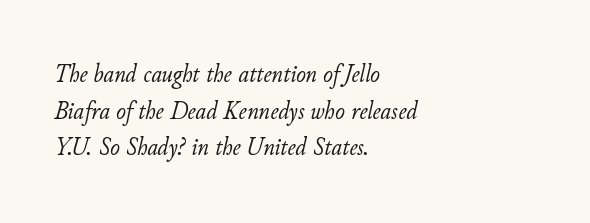
The image shows 26 px text type, italic (leaning right); set left-aligned, normal line spacing (1.41x), normal letter spacing, not underlined.
